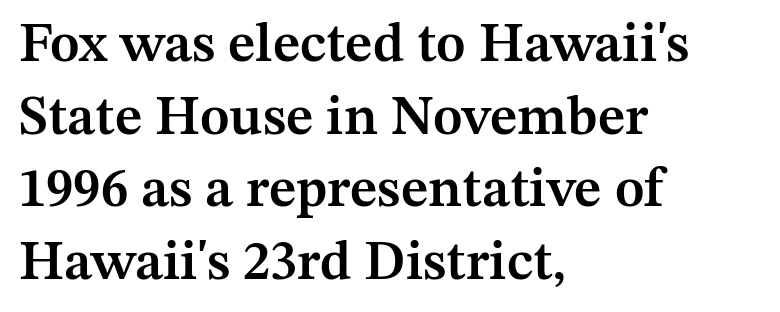
The letters advance in unequal steps, a hallmark of proportional type. In terms of posture, this sample is upright. One-word summary of the alignment: left. The rendering shows small feet on the letterforms — a serif design.
